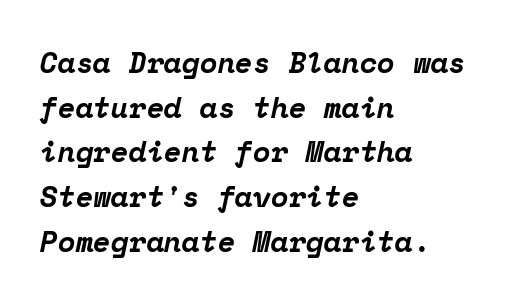
{"serif": "yes", "italic": "yes", "lean": "right", "slant_degrees": 12, "bold": "yes", "weight": "bold", "width": "normal", "stroke_contrast": "low", "x_height": "medium", "monospaced": "yes", "underline": "no", "align": "left", "line_spacing": "normal", "line_spacing_ratio": 1.54, "letter_spacing": "normal", "letter_spacing_em": 0.0, "glyph_px": 29}
